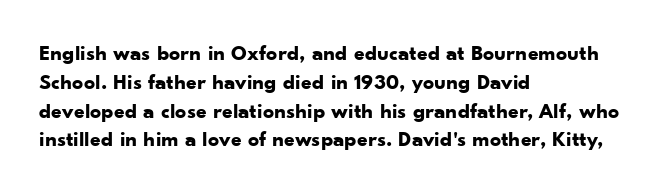
Q: Is the text bold? A: Yes.
Q: Is the text italic (slanted)? A: No, it is upright.
Q: Is the text underlined? A: No.
Q: How is the paragraph aligned? A: Left-aligned.
Q: Is the spacing between letters normal or unusually wide? A: Normal.
Q: Is the spacing between lines tight, normal or loose? A: Normal.
